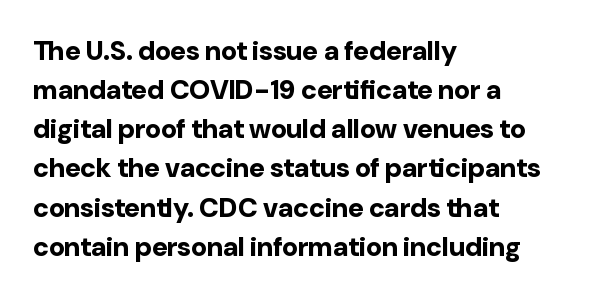
The image shows 27 px bold type, upright; set left-aligned, normal line spacing (1.45x), normal letter spacing, not underlined.
